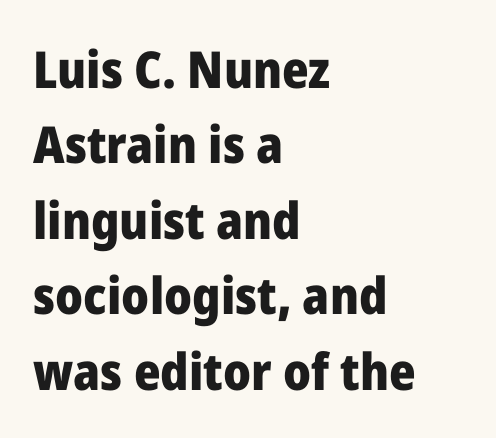
The image shows 51 px heavy sans-serif type, upright; set left-aligned, normal line spacing (1.48x), normal letter spacing, not underlined; low stroke contrast and a medium x-height.
